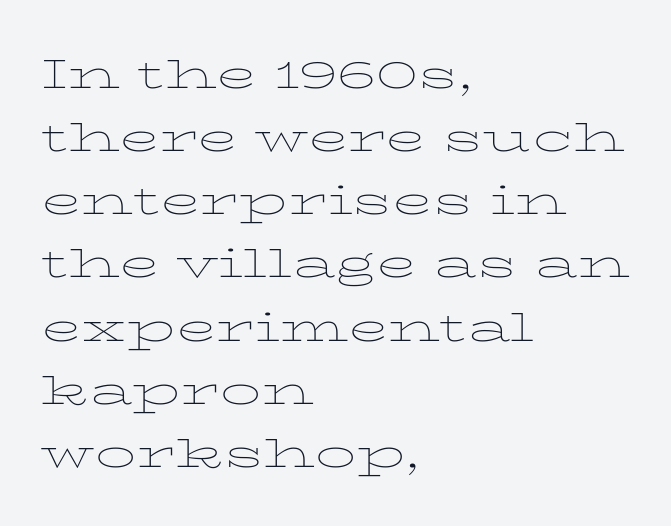
The image shows 41 px thin, wide serif type, upright; set left-aligned, normal line spacing (1.54x), normal letter spacing, not underlined; low stroke contrast and a medium x-height.
